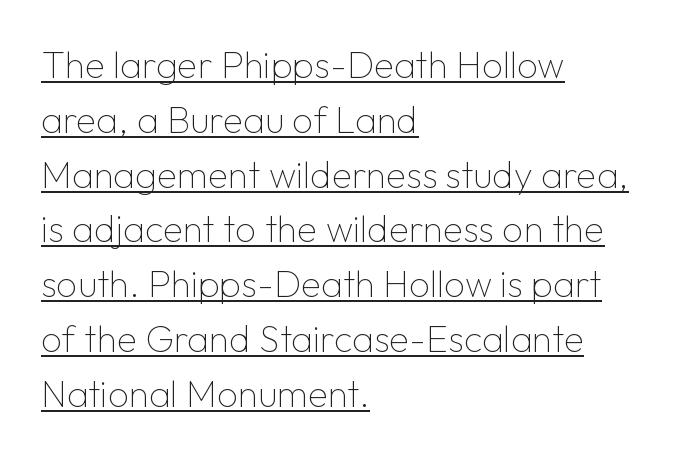
{"serif": "no", "italic": "no", "bold": "no", "weight": "thin", "width": "normal", "stroke_contrast": "low", "x_height": "medium", "monospaced": "no", "underline": "yes", "align": "left", "line_spacing": "normal", "line_spacing_ratio": 1.48, "letter_spacing": "normal", "letter_spacing_em": 0.0, "glyph_px": 37}
